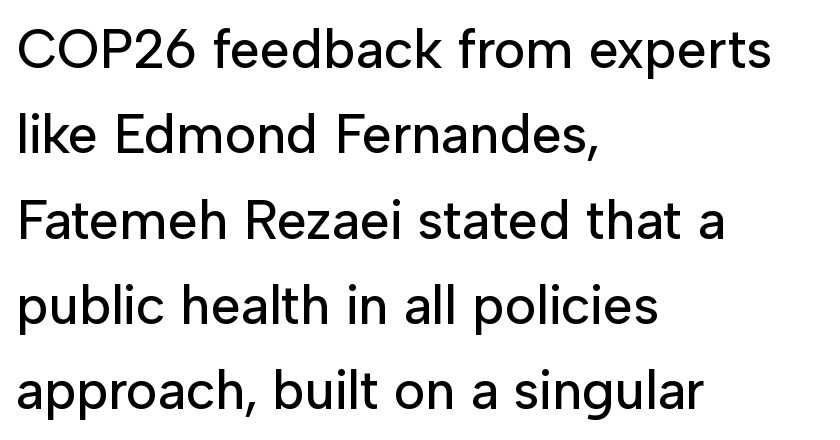
Q: Is the text italic (slanted)? A: No, it is upright.
Q: Is the typeface a serif or a sans-serif typeface? A: Sans-serif.
Q: Is the text underlined? A: No.
Q: How is the paragraph aligned? A: Left-aligned.
Q: Is the spacing between letters normal or unusually wide? A: Normal.
Q: Is the spacing between lines tight, normal or loose? A: Normal.
Q: Width (condensed, normal, or wide)? A: Normal.
Q: Stroke contrast? A: Low.
Q: x-height? A: Medium.
Q: Monospaced? A: No.
